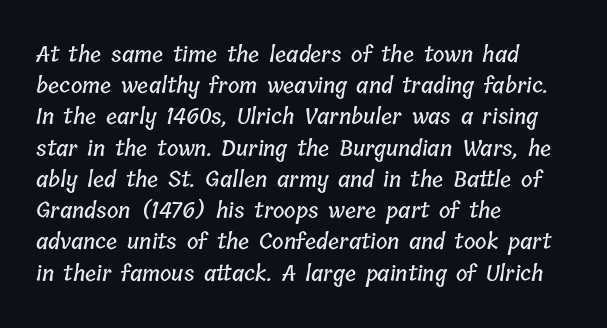
{"underline": "no", "align": "left", "line_spacing": "normal", "line_spacing_ratio": 1.42, "letter_spacing": "normal", "letter_spacing_em": 0.0, "glyph_px": 22}
